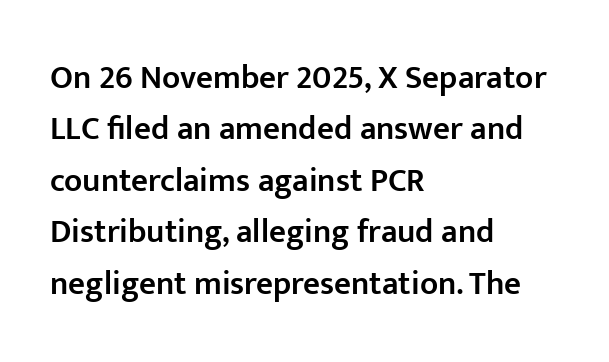
Q: Is the text bold? A: Semi-bold.
Q: Is the text italic (slanted)? A: No, it is upright.
Q: Is the typeface a serif or a sans-serif typeface? A: Sans-serif.
Q: Is the text underlined? A: No.
Q: How is the paragraph aligned? A: Left-aligned.
Q: Is the spacing between letters normal or unusually wide? A: Normal.
Q: Is the spacing between lines tight, normal or loose? A: Normal.
Q: Width (condensed, normal, or wide)? A: Normal.
Q: Stroke contrast? A: Low.
Q: x-height? A: Medium.
Q: Monospaced? A: No.
